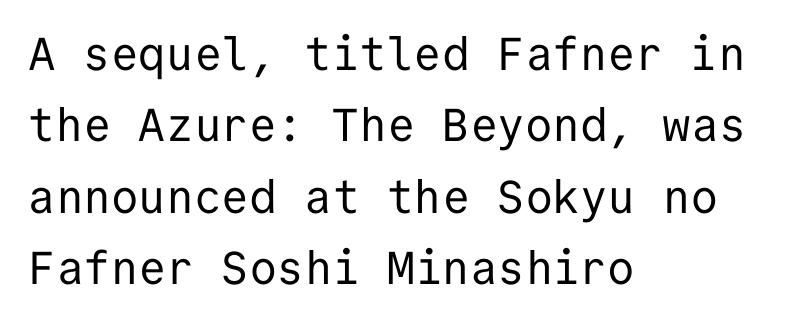
{"serif": "no", "italic": "no", "bold": "no", "weight": "regular", "width": "normal", "stroke_contrast": "low", "x_height": "medium", "monospaced": "yes", "underline": "no", "align": "left", "line_spacing": "normal", "line_spacing_ratio": 1.55, "letter_spacing": "normal", "letter_spacing_em": 0.0, "glyph_px": 46}
